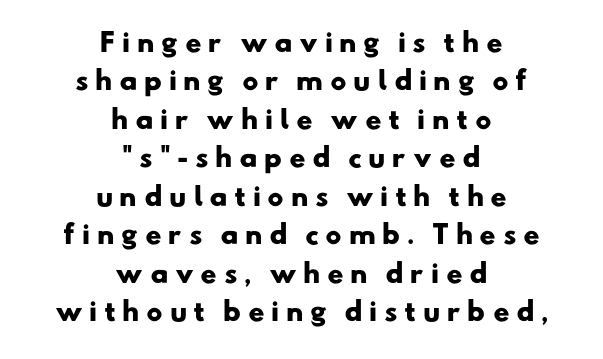
Q: Is the text bold? A: Yes.
Q: Is the text underlined? A: No.
Q: How is the paragraph aligned? A: Centered.
Q: Is the spacing between letters normal or unusually wide? A: Unusually wide.
Q: Is the spacing between lines tight, normal or loose? A: Normal.
